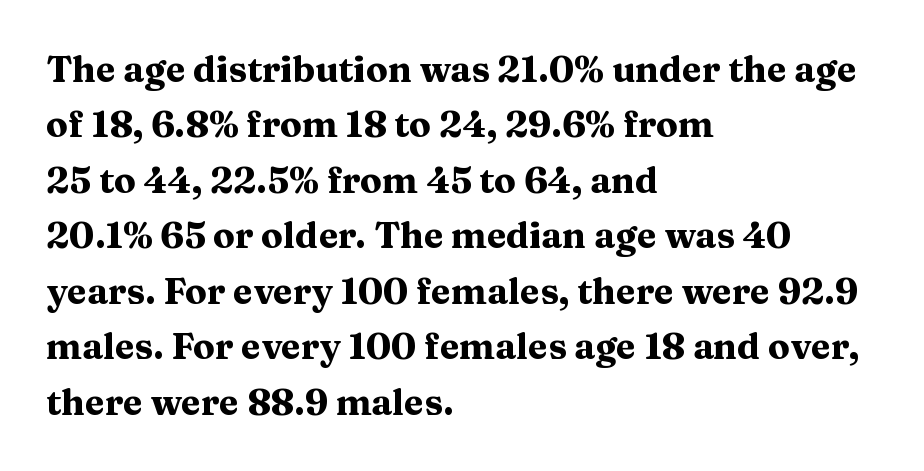
Chunky letters — that's bold for sure. Does the lettering tilt? It doesn't — this is upright. The space beneath each line is pristine and unruled. A normal amount of white space separates one row of letters from the next. Honestly, the letter spacing is just normal — you wouldn't notice it.
